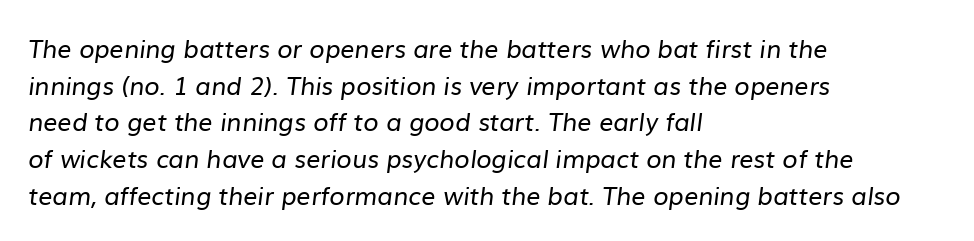
Q: Is the text bold? A: No.
Q: Is the text underlined? A: No.
Q: How is the paragraph aligned? A: Left-aligned.
Q: Is the spacing between letters normal or unusually wide? A: Normal.
Q: Is the spacing between lines tight, normal or loose? A: Normal.
